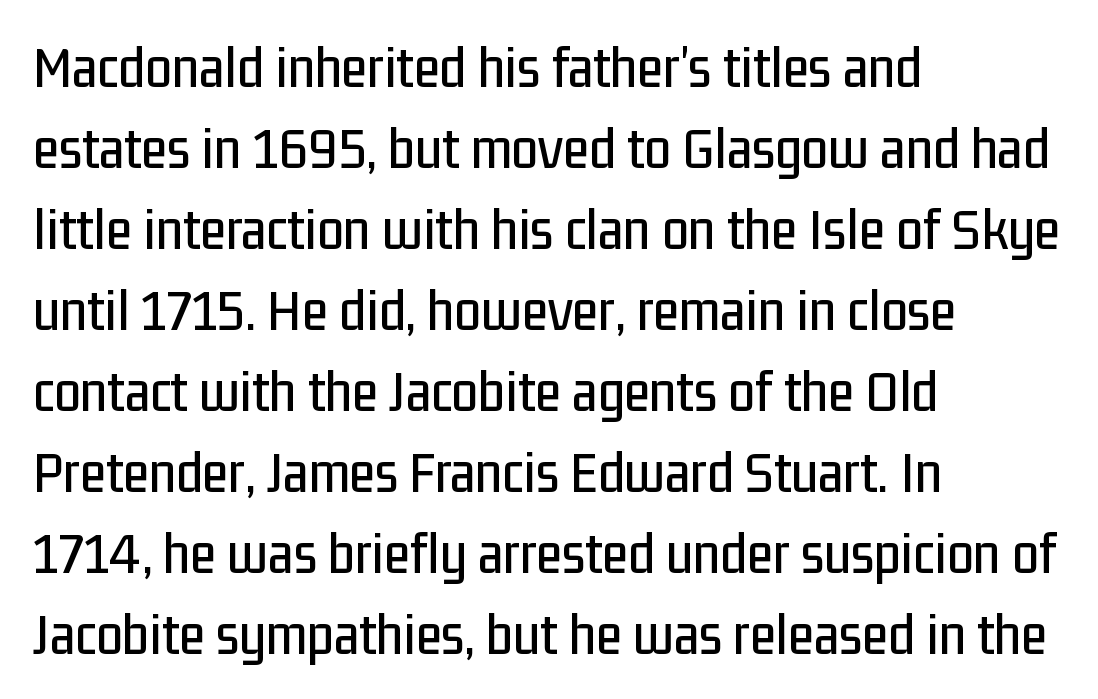
{"serif": "no", "italic": "no", "width": "condensed", "stroke_contrast": "low", "x_height": "medium", "monospaced": "no", "underline": "no", "align": "left", "line_spacing": "normal", "line_spacing_ratio": 1.35, "letter_spacing": "normal", "letter_spacing_em": 0.0, "glyph_px": 60}
